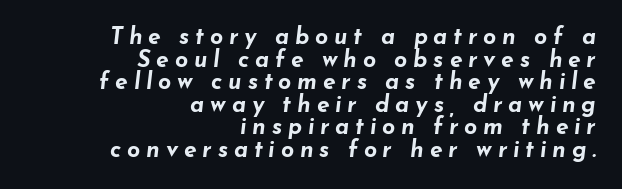
The image shows 23 px bold type, italic (leaning right); set right-aligned, tight line spacing (0.98x), unusually wide letter spacing (+0.25 em), not underlined.
